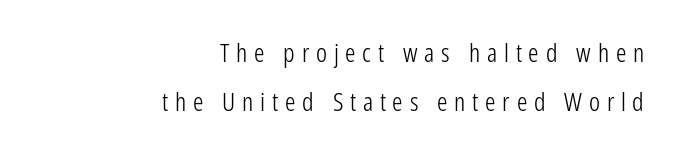
{"italic": "no", "bold": "no", "underline": "no", "align": "right", "line_spacing_ratio": 1.88, "letter_spacing": "wide", "letter_spacing_em": 0.26, "glyph_px": 26}
